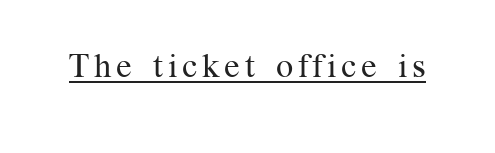
Emphasis is given by a line drawn under the lettering. The weight would be labelled regular, book, light, or lighter still. Character widths vary here, with narrow letters taking less room than wide ones. If you drew a line through each stem, it would be perfectly vertical.
